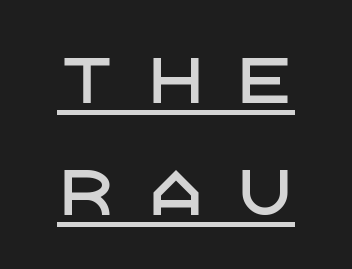
The image shows 60 px sans-serif type, upright; set line spacing 1.87x, unusually wide letter spacing (+0.48 em), underlined; low stroke contrast and a large x-height.
